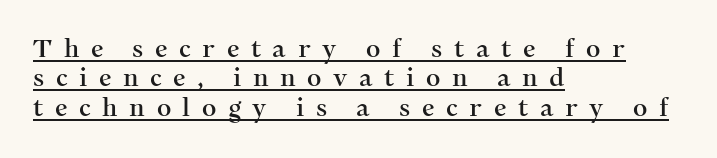
The typesetter chose a ragged-right arrangement here. A baseline rule has been typeset under these characters. Look at the tracking — it's clearly loosened, letters drifting apart. No italicization has been applied; the sample stays upright.
